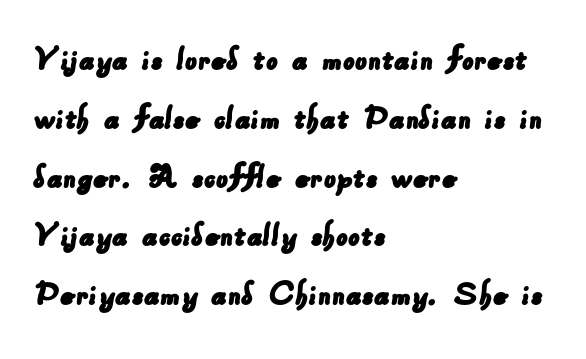
{"serif": "no", "width": "normal", "stroke_contrast": "low", "x_height": "small", "monospaced": "no", "underline": "no", "align": "left", "line_spacing": "normal", "line_spacing_ratio": 1.59, "letter_spacing": "normal", "letter_spacing_em": 0.0, "glyph_px": 37}
